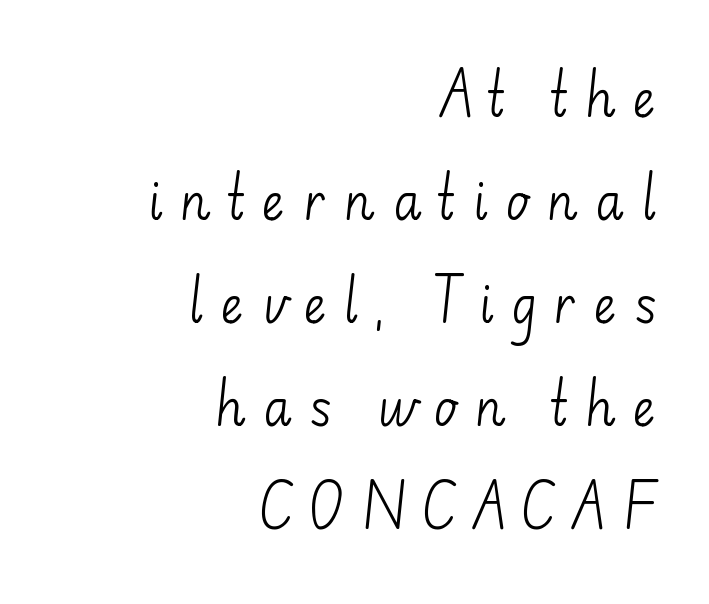
Looks like regular typesetting: each glyph gets only the width it needs. Alignment: flush right. Font category for this specimen: sans-serif. Weight class: somewhere from thin through regular. The baseline area is clear. These lines have a slow, spaced-out rhythm from letter to letter.
